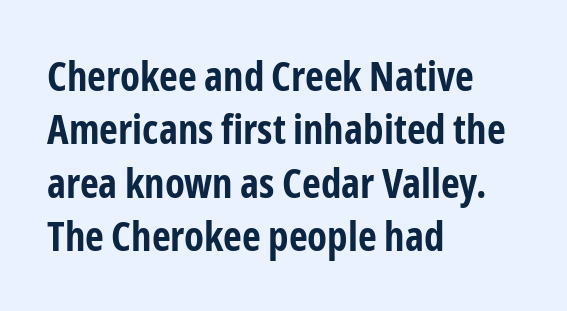
Q: Is the text bold? A: Yes.
Q: Is the text italic (slanted)? A: No, it is upright.
Q: Is the typeface a serif or a sans-serif typeface? A: Sans-serif.
Q: Is the text underlined? A: No.
Q: How is the paragraph aligned? A: Left-aligned.
Q: Is the spacing between letters normal or unusually wide? A: Normal.
Q: Is the spacing between lines tight, normal or loose? A: Normal.
Q: Width (condensed, normal, or wide)? A: Condensed.
Q: Stroke contrast? A: Low.
Q: x-height? A: Medium.
Q: Monospaced? A: No.
